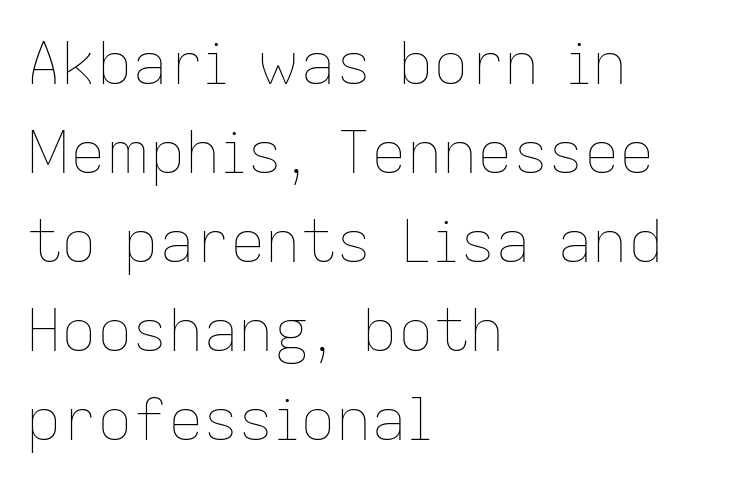
Q: Is the text bold? A: No.
Q: Is the text italic (slanted)? A: No, it is upright.
Q: Is the text underlined? A: No.
Q: How is the paragraph aligned? A: Left-aligned.
Q: Is the spacing between letters normal or unusually wide? A: Normal.
Q: Is the spacing between lines tight, normal or loose? A: Normal.
Q: Width (condensed, normal, or wide)? A: Normal.
Q: Stroke contrast? A: Low.
Q: x-height? A: Medium.
Q: Monospaced? A: No.
